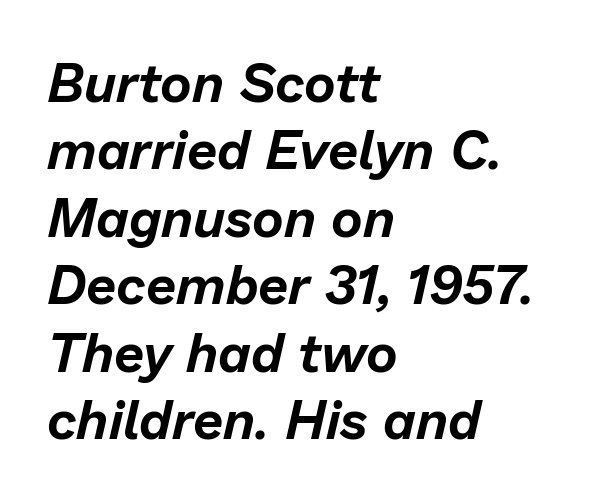
The letters advance in unequal steps, a hallmark of proportional type. Yep, that's italic — everything's leaning. Leftover space on each line is placed entirely after the last word. Reading down the column, the eye jumps a familiar distance to each next line. Caption: standard tracking, unaltered. Lines of text with bare space underneath.
